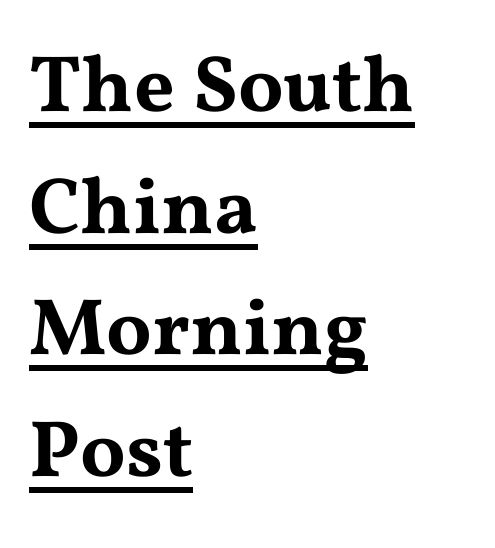
The image shows 80 px wide serif type, upright; set left-aligned, normal line spacing (1.52x), normal letter spacing, underlined; medium stroke contrast and a medium x-height.
